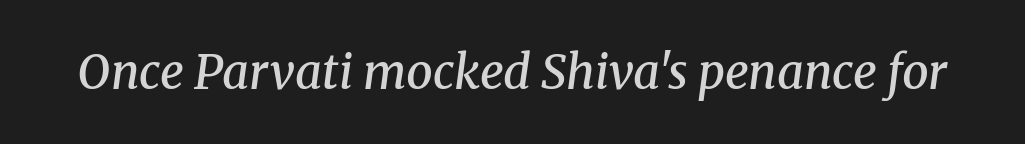
{"serif": "yes", "italic": "yes", "lean": "right", "slant_degrees": 8, "bold": "semi", "weight": "semibold", "width": "normal", "stroke_contrast": "medium", "x_height": "medium", "monospaced": "no", "underline": "no", "letter_spacing": "normal", "letter_spacing_em": 0.0, "glyph_px": 47}
